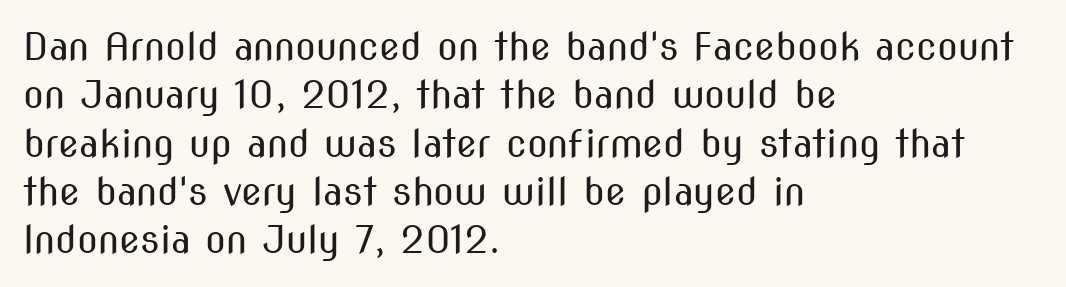
Q: Is the text bold? A: No.
Q: Is the text italic (slanted)? A: No, it is upright.
Q: Is the typeface a serif or a sans-serif typeface? A: Sans-serif.
Q: Is the text underlined? A: No.
Q: How is the paragraph aligned? A: Left-aligned.
Q: Is the spacing between letters normal or unusually wide? A: Normal.
Q: Is the spacing between lines tight, normal or loose? A: Normal.
Q: Width (condensed, normal, or wide)? A: Condensed.
Q: Stroke contrast? A: Medium.
Q: x-height? A: Medium.
Q: Monospaced? A: No.
